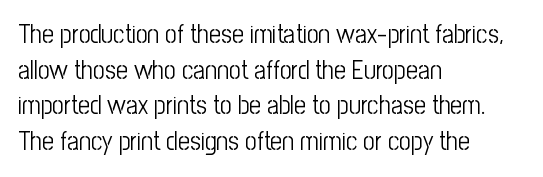
Q: Is the text bold? A: No.
Q: Is the text italic (slanted)? A: No, it is upright.
Q: Is the text underlined? A: No.
Q: How is the paragraph aligned? A: Left-aligned.
Q: Is the spacing between letters normal or unusually wide? A: Normal.
Q: Is the spacing between lines tight, normal or loose? A: Normal.
